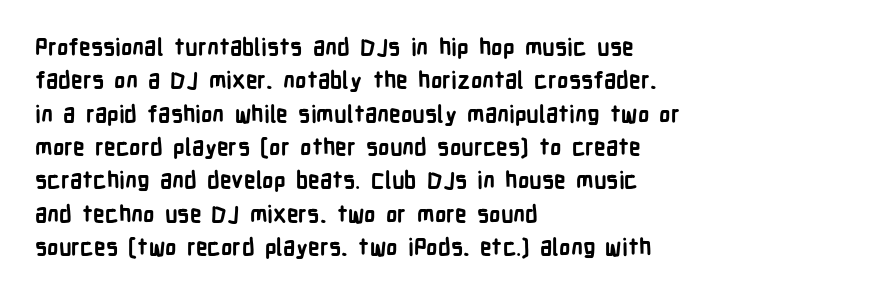
{"italic": "no", "bold": "yes", "underline": "no", "align": "left", "line_spacing": "normal", "line_spacing_ratio": 1.45, "letter_spacing": "normal", "letter_spacing_em": 0.0, "glyph_px": 23}
